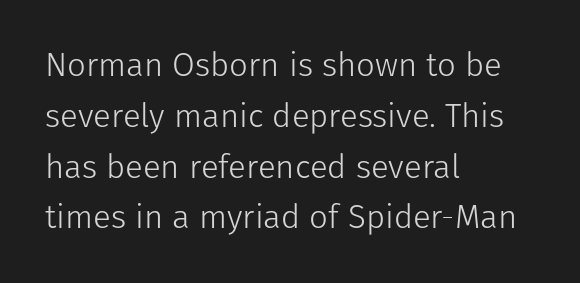
The typeface chosen for these lines omits serifs. In terms of leading, this rendering sits right in the middle. The letterforms sit shoulder to shoulder at normal distance. A student would call this left alignment; a typographer would say flush left, rag right. Note the varied advance widths — an 'i' is clearly narrower than an 'm'. No italicization has been applied; the sample stays upright.
